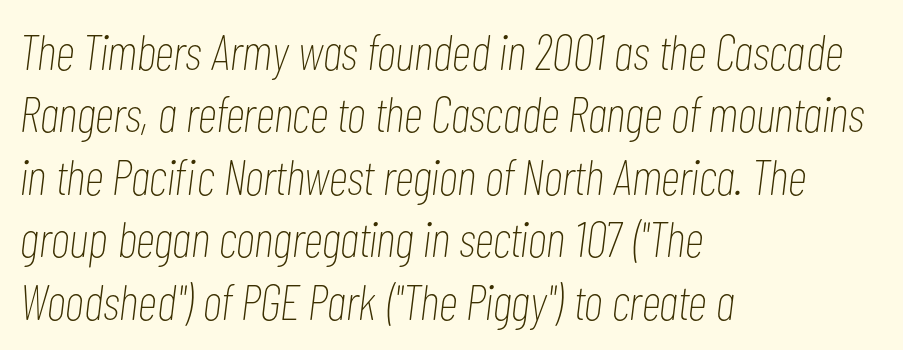
Emphasis-style slanted type is in use. Plain, unruled lines of type. The rows are spaced the way most documents space them. Here the designer chose a conventional face with non-uniform glyph widths. Horizontal alignment here is leftward, the default for most running prose. The typesetting does not lean heavy: it is not bold.
